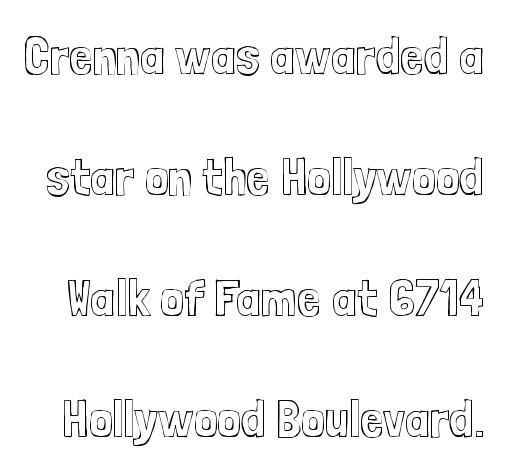
Q: Is the text italic (slanted)? A: No, it is upright.
Q: Is the text underlined? A: No.
Q: Is the spacing between letters normal or unusually wide? A: Normal.
Q: Is the spacing between lines tight, normal or loose? A: Loose.
Q: Width (condensed, normal, or wide)? A: Condensed.
Q: x-height? A: Medium.
Q: Monospaced? A: No.
